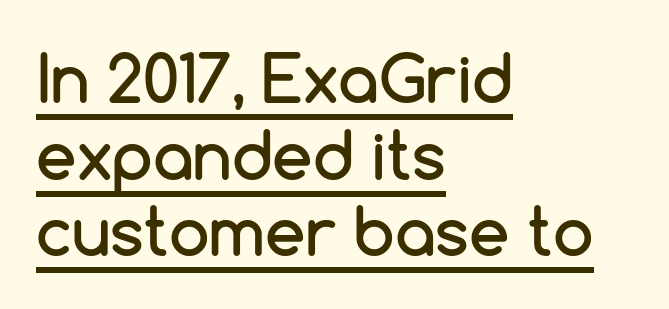
Q: Is the text italic (slanted)? A: No, it is upright.
Q: Is the typeface a serif or a sans-serif typeface? A: Sans-serif.
Q: Is the text underlined? A: Yes.
Q: How is the paragraph aligned? A: Left-aligned.
Q: Is the spacing between letters normal or unusually wide? A: Normal.
Q: Width (condensed, normal, or wide)? A: Normal.
Q: Stroke contrast? A: Low.
Q: x-height? A: Medium.
Q: Monospaced? A: No.
